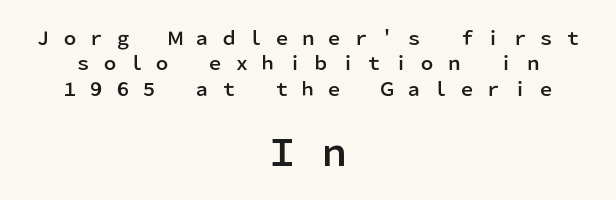
Q: Is the text italic (slanted)? A: No, it is upright.
Q: Is the typeface a serif or a sans-serif typeface? A: Sans-serif.
Q: Is the text underlined? A: No.
Q: How is the paragraph aligned? A: Centered.
Q: Is the spacing between letters normal or unusually wide? A: Unusually wide.
Q: Is the spacing between lines tight, normal or loose? A: Normal.
Q: Which block of text is set in a larger size, the first (top) or the second (bottom)? A: The second (bottom) one.
Q: Width (condensed, normal, or wide)? A: Normal.
Q: Stroke contrast? A: Low.
Q: x-height? A: Medium.
Q: Monospaced? A: No.
